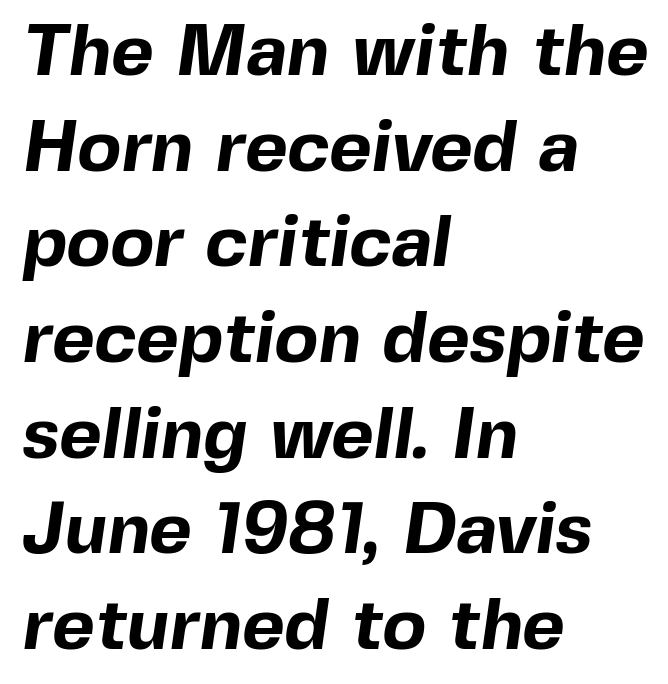
Q: Is the text bold? A: Yes.
Q: Is the typeface a serif or a sans-serif typeface? A: Sans-serif.
Q: Is the text underlined? A: No.
Q: How is the paragraph aligned? A: Left-aligned.
Q: Is the spacing between letters normal or unusually wide? A: Normal.
Q: Is the spacing between lines tight, normal or loose? A: Normal.
Q: Width (condensed, normal, or wide)? A: Normal.
Q: x-height? A: Medium.
Q: Monospaced? A: No.
